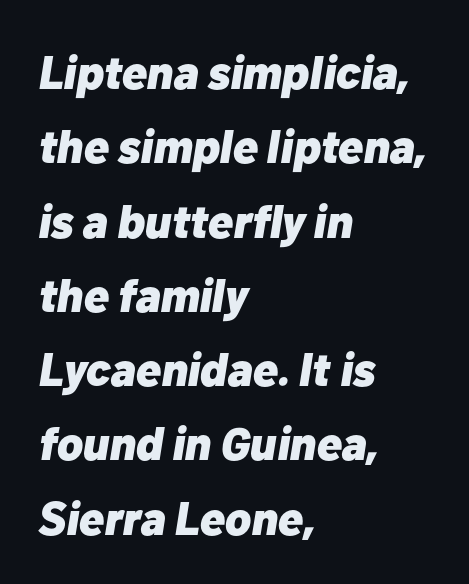
The image shows 47 px heavy type, italic (leaning right); set left-aligned, normal line spacing (1.58x), normal letter spacing, not underlined; low stroke contrast and a medium x-height.
